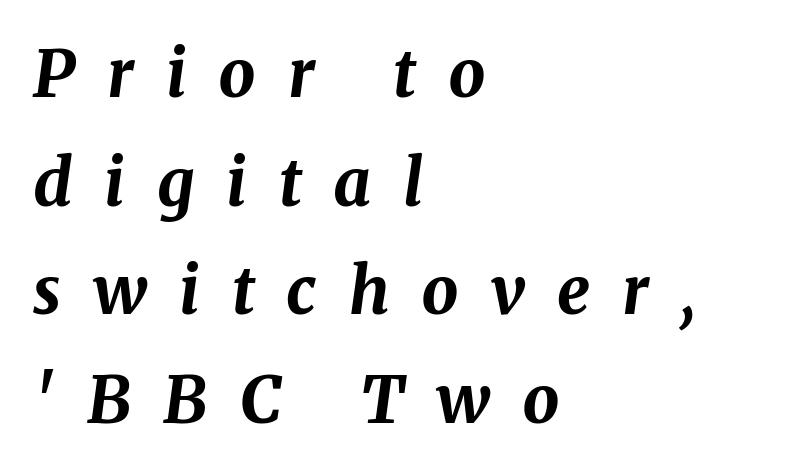
Proportional: the letters do not fall into vertical columns. Anything drawn beneath the words? Only blank space. The sample has been set heavy, in full bold. Which margin do the lines hug? The left one — the right edge is uneven.
